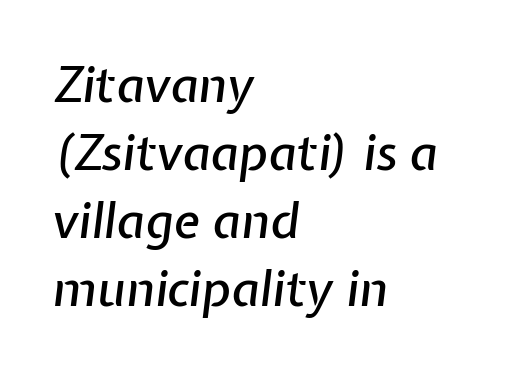
{"italic": "yes", "lean": "right", "slant_degrees": 7, "width": "normal", "stroke_contrast": "low", "x_height": "medium", "monospaced": "no", "underline": "no", "align": "left", "line_spacing": "normal", "line_spacing_ratio": 1.39, "letter_spacing": "normal", "letter_spacing_em": 0.0, "glyph_px": 49}
